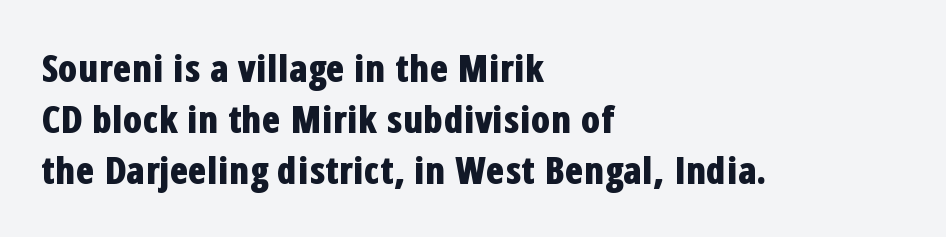
{"serif": "no", "italic": "no", "bold": "yes", "weight": "bold", "width": "condensed", "stroke_contrast": "low", "x_height": "medium", "monospaced": "no", "underline": "no", "align": "left", "line_spacing": "normal", "line_spacing_ratio": 1.34, "letter_spacing": "normal", "letter_spacing_em": 0.0, "glyph_px": 38}
